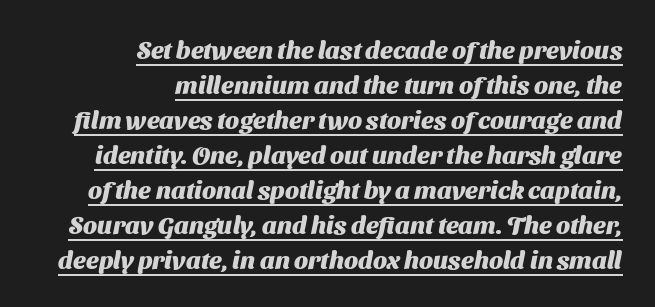
Casual observation: everything's shoved over to the right. If you measured baseline to baseline, you'd find a middling distance. Compared with undecorated copy, this sample adds a rule below the words. Compared with typical body copy, the letter spacing here is the same. These lines carry a lot of weight — the face is fully bold.
